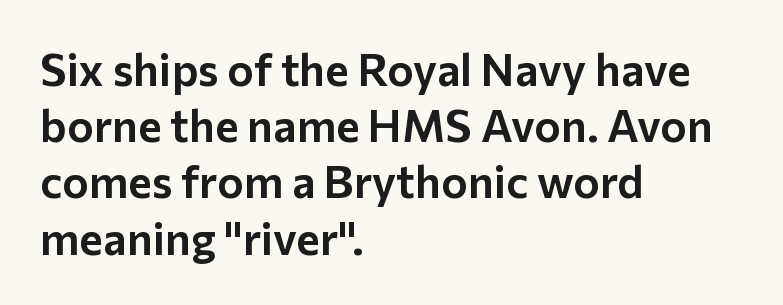
The image shows 45 px sans-serif type, upright; set left-aligned, normal line spacing (1.25x), normal letter spacing, not underlined; low stroke contrast and a medium x-height.
